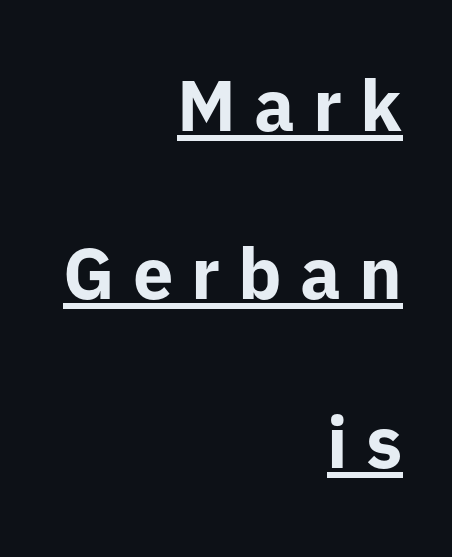
Character widths vary here, with narrow letters taking less room than wide ones. One-word summary of the alignment: right. Ascenders rise straight up at ninety degrees. Typesetter's note: full bold, strokes at maximum text heaviness. Each word looks stretched out because of the extra space between its letters. Decoration check: the copy is underlined.
